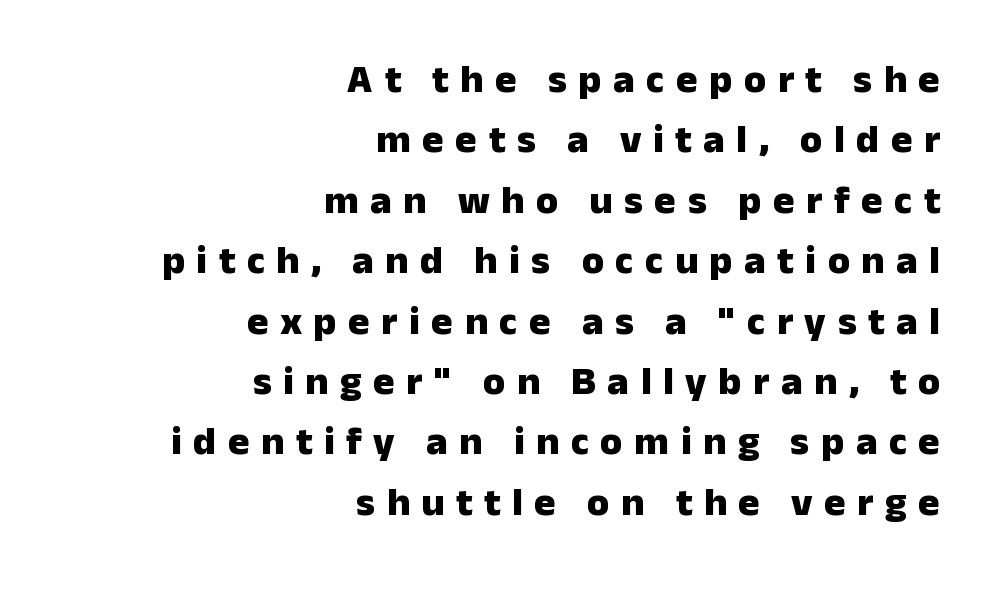
{"serif": "no", "italic": "no", "bold": "yes", "weight": "heavy", "width": "normal", "stroke_contrast": "low", "x_height": "medium", "monospaced": "no", "underline": "no", "align": "right", "line_spacing": "normal", "line_spacing_ratio": 1.51, "letter_spacing": "wide", "letter_spacing_em": 0.29, "glyph_px": 40}
